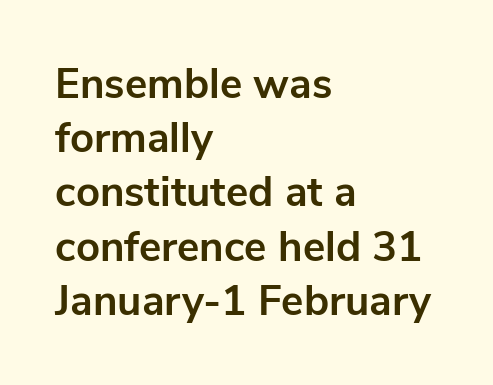
Q: Is the text bold? A: Yes.
Q: Is the text italic (slanted)? A: No, it is upright.
Q: Is the typeface a serif or a sans-serif typeface? A: Sans-serif.
Q: Is the text underlined? A: No.
Q: How is the paragraph aligned? A: Left-aligned.
Q: Is the spacing between letters normal or unusually wide? A: Normal.
Q: Is the spacing between lines tight, normal or loose? A: Normal.
Q: Width (condensed, normal, or wide)? A: Normal.
Q: Stroke contrast? A: Low.
Q: x-height? A: Medium.
Q: Monospaced? A: No.
